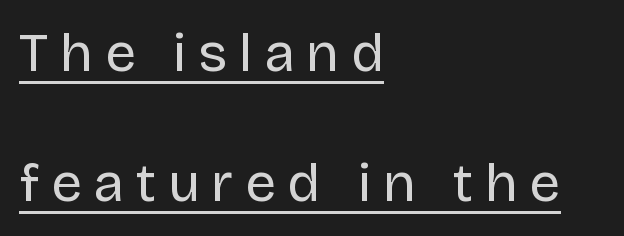
The image shows 55 px regular-weight sans-serif type, upright; set left-aligned, loose line spacing (2.37x), unusually wide letter spacing (+0.21 em), underlined; low stroke contrast and a large x-height.
